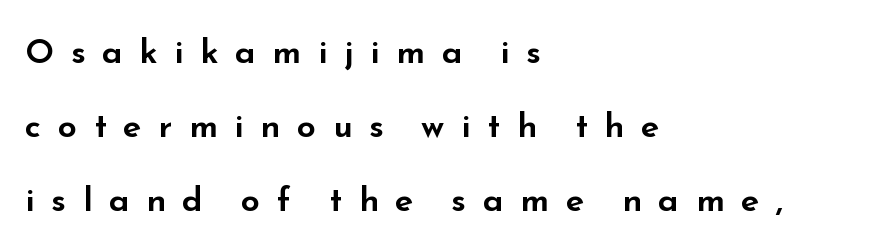
This rendering uses left alignment, leaving the right contour irregular. You could not count columns in this text — the font is proportionally spaced. This is roman type, the default non-slanted kind. Someone cranked the tracking dial way up on this one.
